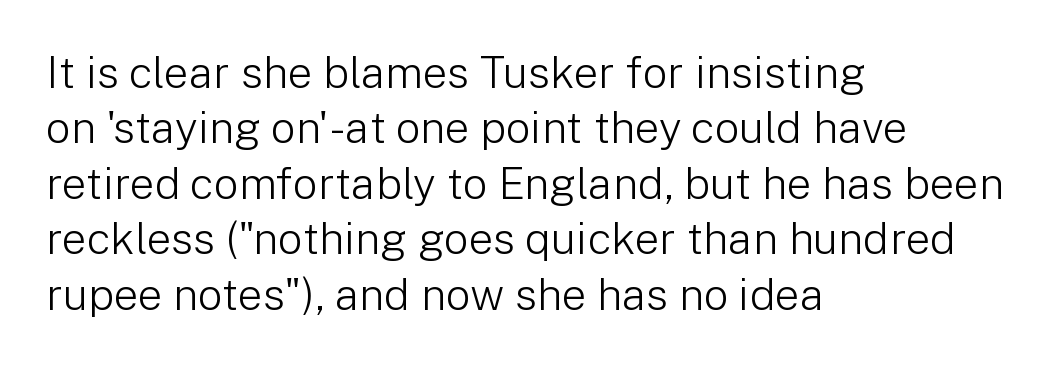
Q: Is the text bold? A: No.
Q: Is the text italic (slanted)? A: No, it is upright.
Q: Is the typeface a serif or a sans-serif typeface? A: Sans-serif.
Q: Is the text underlined? A: No.
Q: How is the paragraph aligned? A: Left-aligned.
Q: Is the spacing between letters normal or unusually wide? A: Normal.
Q: Is the spacing between lines tight, normal or loose? A: Normal.
Q: Width (condensed, normal, or wide)? A: Normal.
Q: Stroke contrast? A: Low.
Q: x-height? A: Medium.
Q: Monospaced? A: No.
